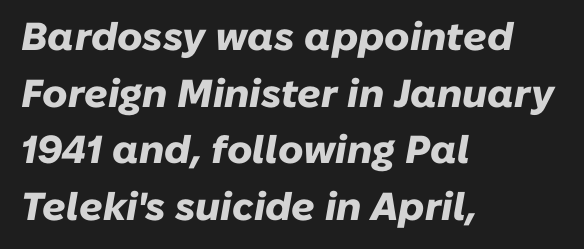
The letters are bold, with thick, heavy strokes. A bare baseline throughout the passage. Inter-character spacing is left at the font's built-in metrics. Line starts are locked; line ends wander. The font's italic variant was chosen for this text. The vertical gap from one line to the next is medium.
